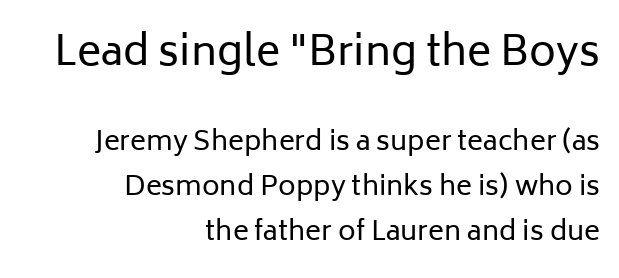
{"serif": "no", "italic": "no", "bold": "no", "weight": "regular", "width": "normal", "stroke_contrast": "low", "x_height": "medium", "monospaced": "no", "underline": "no", "align": "right", "line_spacing": "normal", "line_spacing_ratio": 1.67, "letter_spacing": "normal", "letter_spacing_em": 0.0, "larger_block": "first", "size_ratio": 1.52, "glyph_px": 41}
